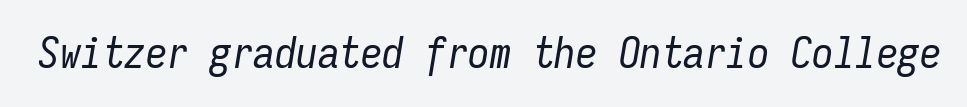
Each letter, wide or thin by design, is forced into the same width here. Short note: letters normally spaced. Descenders hang freely into open space. Quick note: italic. No letter is thick-stroked: the sample isn't bold.
